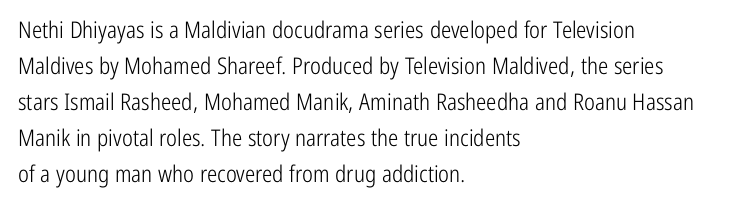
The foot of each line stays bare and open. It's the straight-up-and-down kind of type. The gaps between neighbouring characters are ordinary and unremarkable. A normal amount of white space separates one row of letters from the next. Typeset ragged right — the left edge is the straight one. Is the stroke heavy? The answer is a plain regular-or-lighter.
